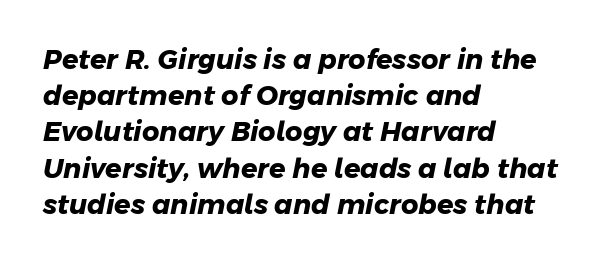
Compared with typical body copy, the letter spacing here is the same. Line beginnings align vertically; line endings do not. How would I describe the line gaps? Plain and ordinary. You'd pick this weight for a headline — it's a proper bold. The words here are not underlined.
